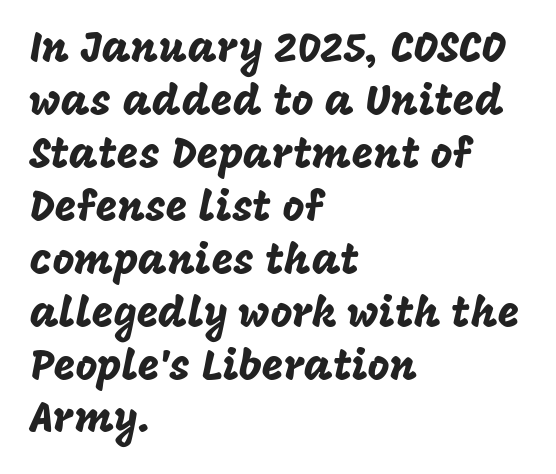
In CSS terms this would be text-align: left. The letters sit at their default tracking, neither squeezed nor spread. Summary of vertical rhythm: regular, with standard interline spacing. This rendering features lettering with no underline.
